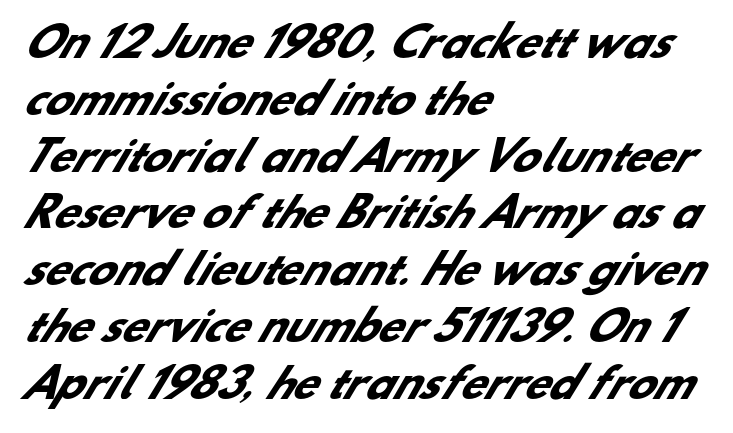
{"serif": "no", "bold": "yes", "weight": "heavy", "width": "normal", "stroke_contrast": "low", "x_height": "small", "monospaced": "no", "underline": "no", "align": "left", "line_spacing": "normal", "line_spacing_ratio": 1.42, "letter_spacing": "normal", "letter_spacing_em": 0.0, "glyph_px": 40}
